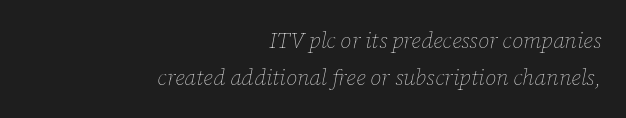
The image shows 22 px text type, italic (leaning right); set right-aligned, normal line spacing (1.66x), normal letter spacing, not underlined.
